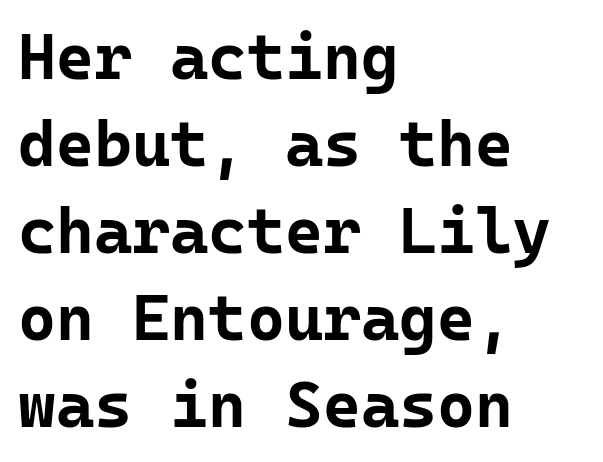
Whoever set this chose a conventional vertical rhythm. Letters rest on an invisible, unmarked baseline. A typesetter would mark this as roman, not italic. Typesetter's note: full bold, strokes at maximum text heaviness. What kind of face is this? One without serifs — a sans. Each word holds together tightly as a unit, with standard inter-letter gaps.
